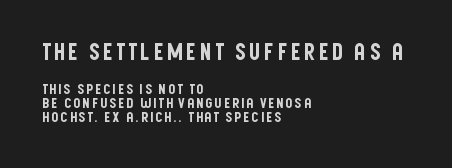
{"italic": "no", "underline": "no", "align": "left", "line_spacing": "tight", "line_spacing_ratio": 0.99, "larger_block": "first", "size_ratio": 1.64, "glyph_px": 23}
